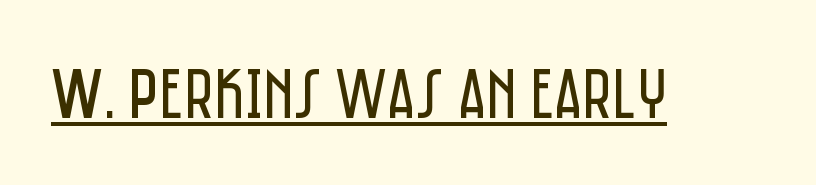
Grotesque or geometric, the face here clearly has no serifs. Posture: vertical. Weight: in the light-to-regular range. How are the letters spaced? Ordinarily, with no added tracking.
